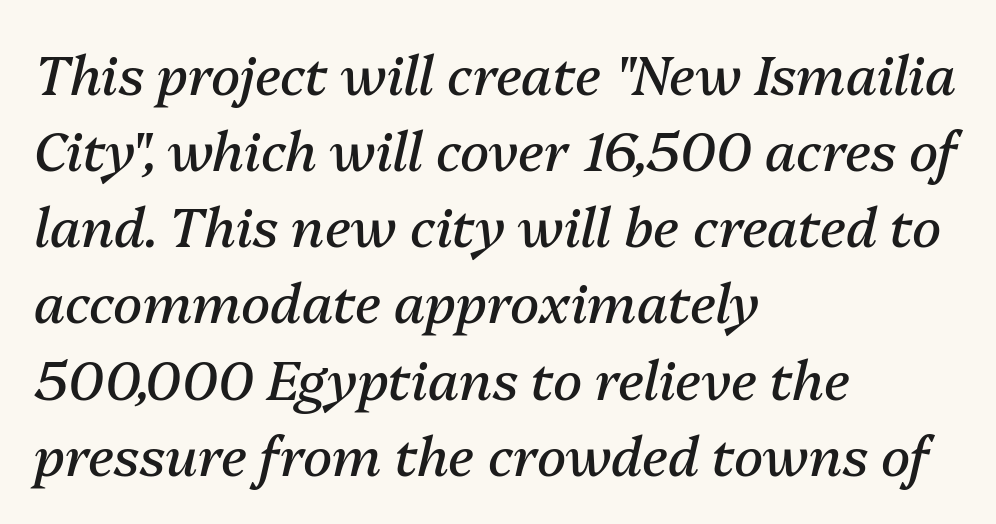
Q: Is the text bold? A: No.
Q: Is the text italic (slanted)? A: Yes, it leans right by about 13 degrees.
Q: Is the text underlined? A: No.
Q: How is the paragraph aligned? A: Left-aligned.
Q: Is the spacing between letters normal or unusually wide? A: Normal.
Q: Is the spacing between lines tight, normal or loose? A: Normal.
Q: Width (condensed, normal, or wide)? A: Normal.
Q: Stroke contrast? A: Medium.
Q: x-height? A: Medium.
Q: Monospaced? A: No.
